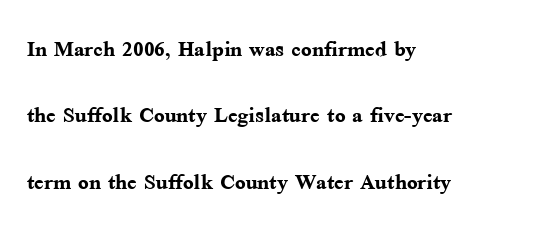
{"serif": "yes", "italic": "no", "bold": "yes", "weight": "semibold", "width": "normal", "stroke_contrast": "medium", "x_height": "medium", "monospaced": "no", "underline": "no", "align": "left", "line_spacing": "loose", "line_spacing_ratio": 2.37, "letter_spacing": "normal", "letter_spacing_em": 0.0, "glyph_px": 28}
